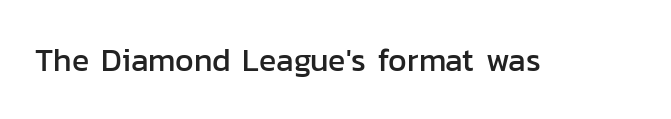
The image shows 32 px sans-serif type, upright; set normal letter spacing, not underlined; low stroke contrast and a medium x-height.
